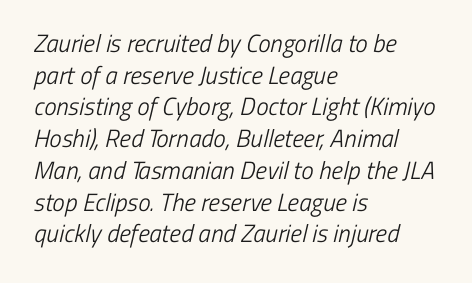
Q: Is the text bold? A: No.
Q: Is the text underlined? A: No.
Q: How is the paragraph aligned? A: Left-aligned.
Q: Is the spacing between letters normal or unusually wide? A: Normal.
Q: Is the spacing between lines tight, normal or loose? A: Normal.
